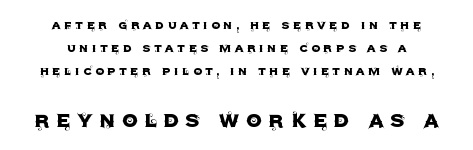
The image shows 25 px text type, upright; set centered, normal line spacing (1.64x), unusually wide letter spacing (+0.25 em), not underlined; the second (bottom) block is 1.79x larger.
